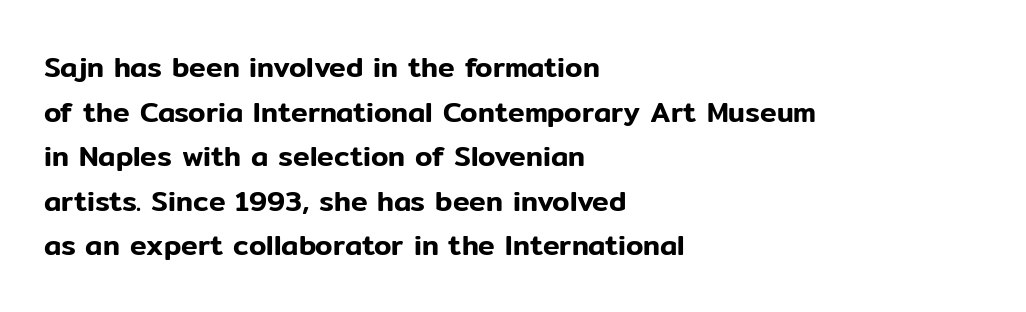
{"serif": "no", "italic": "no", "width": "normal", "stroke_contrast": "low", "x_height": "medium", "monospaced": "no", "underline": "no", "align": "left", "line_spacing": "normal", "line_spacing_ratio": 1.59, "letter_spacing": "normal", "letter_spacing_em": 0.0, "glyph_px": 28}
